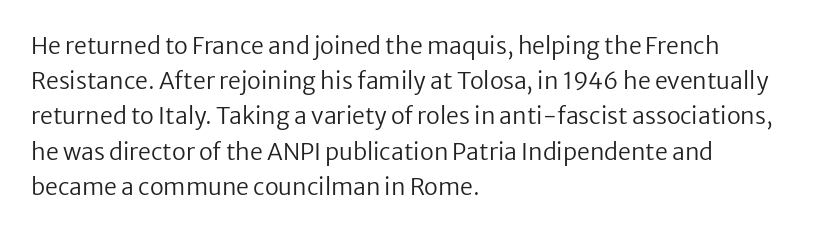
The image shows 23 px text type, upright; set left-aligned, normal line spacing (1.53x), normal letter spacing, not underlined.
